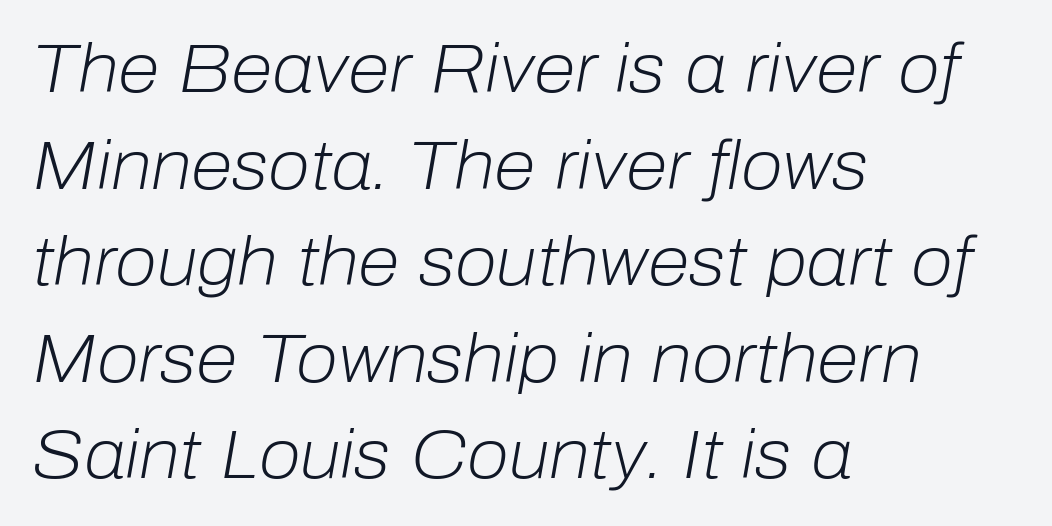
Q: Is the text bold? A: No.
Q: Is the text italic (slanted)? A: Yes, it leans right by about 10 degrees.
Q: Is the text underlined? A: No.
Q: How is the paragraph aligned? A: Left-aligned.
Q: Is the spacing between letters normal or unusually wide? A: Normal.
Q: Is the spacing between lines tight, normal or loose? A: Normal.
Q: Width (condensed, normal, or wide)? A: Normal.
Q: Stroke contrast? A: Low.
Q: x-height? A: Medium.
Q: Monospaced? A: No.
